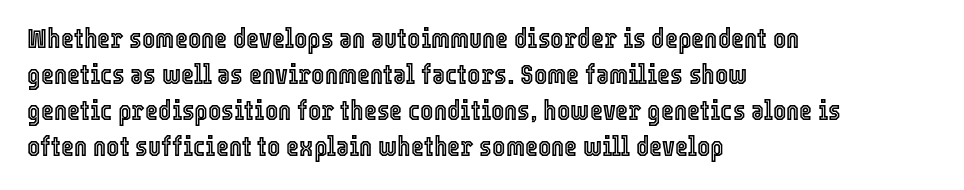
Q: Is the text italic (slanted)? A: No, it is upright.
Q: Is the text underlined? A: No.
Q: How is the paragraph aligned? A: Left-aligned.
Q: Is the spacing between letters normal or unusually wide? A: Normal.
Q: Is the spacing between lines tight, normal or loose? A: Normal.
Q: Width (condensed, normal, or wide)? A: Condensed.
Q: x-height? A: Medium.
Q: Monospaced? A: No.
